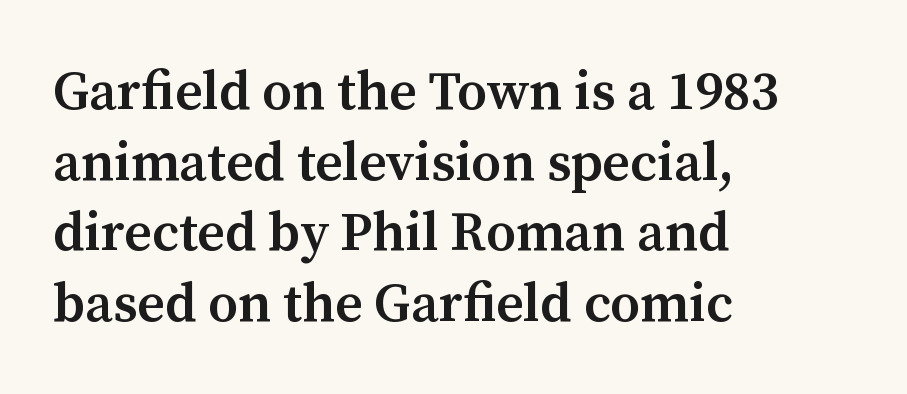
The image shows 54 px semibold serif type, upright; set left-aligned, normal line spacing (1.31x), normal letter spacing, not underlined; medium stroke contrast and a medium x-height.
